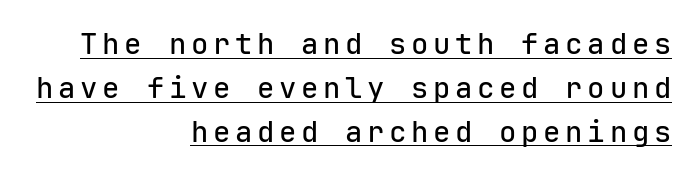
The image shows 29 px sans-serif type, upright, monospaced; set right-aligned, normal line spacing (1.51x), underlined; low stroke contrast and a medium x-height.
